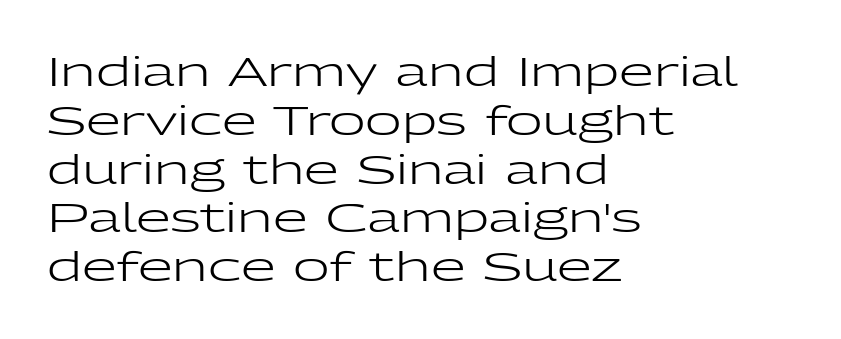
{"serif": "no", "italic": "no", "bold": "no", "weight": "regular", "width": "wide", "stroke_contrast": "low", "x_height": "medium", "monospaced": "no", "underline": "no", "align": "left", "line_spacing_ratio": 1.22, "letter_spacing": "normal", "letter_spacing_em": 0.0, "glyph_px": 40}
